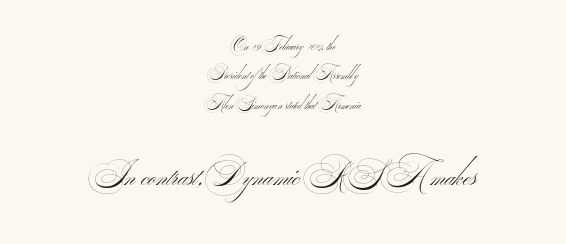
{"serif": "no", "bold": "no", "weight": "thin", "width": "wide", "stroke_contrast": "medium", "monospaced": "no", "underline": "no", "align": "center", "line_spacing": "loose", "line_spacing_ratio": 2.1, "letter_spacing": "normal", "letter_spacing_em": 0.0, "larger_block": "second", "size_ratio": 2.29, "glyph_px": 32}
